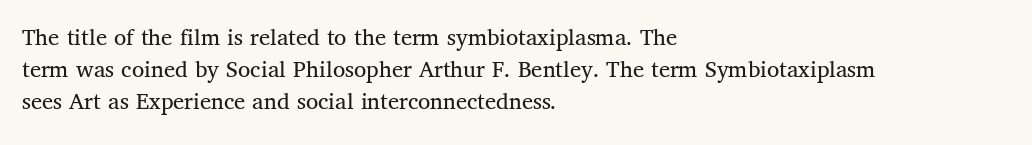
{"italic": "no", "bold": "no", "underline": "no", "align": "left", "line_spacing": "normal", "line_spacing_ratio": 1.28, "letter_spacing": "normal", "letter_spacing_em": 0.0, "glyph_px": 25}
